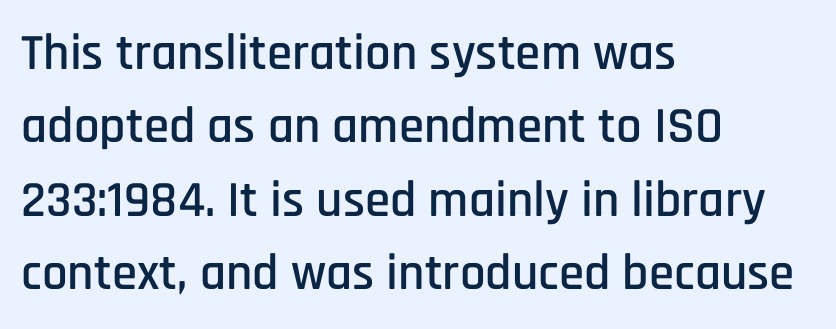
The image shows 51 px condensed sans-serif type, upright; set left-aligned, normal line spacing (1.44x), normal letter spacing, not underlined; low stroke contrast and a large x-height.
